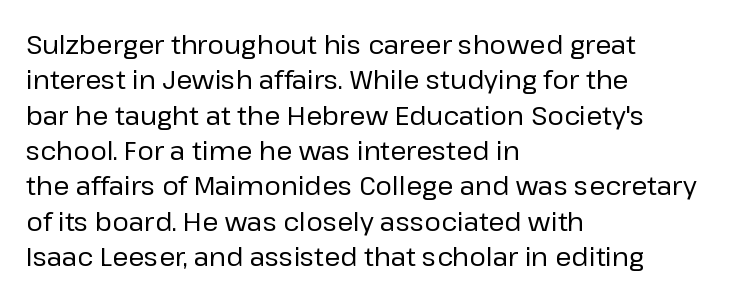
{"italic": "no", "bold": "no", "underline": "no", "align": "left", "line_spacing": "normal", "line_spacing_ratio": 1.36, "letter_spacing": "normal", "letter_spacing_em": 0.0, "glyph_px": 26}
